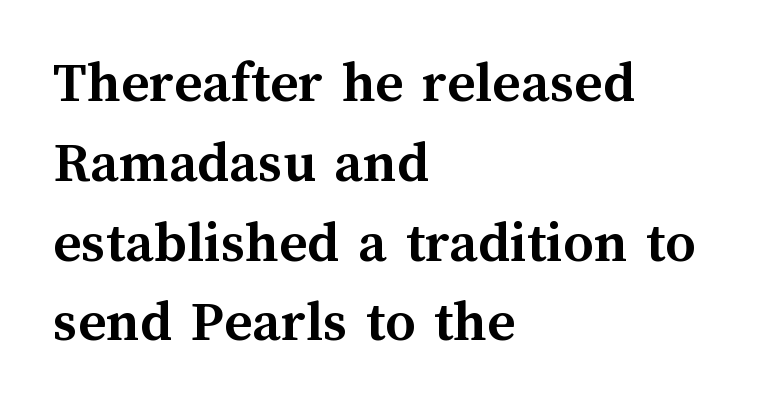
Q: Is the text bold? A: Yes.
Q: Is the text italic (slanted)? A: No, it is upright.
Q: Is the text underlined? A: No.
Q: How is the paragraph aligned? A: Left-aligned.
Q: Is the spacing between letters normal or unusually wide? A: Normal.
Q: Is the spacing between lines tight, normal or loose? A: Normal.
Q: Width (condensed, normal, or wide)? A: Normal.
Q: Stroke contrast? A: Medium.
Q: x-height? A: Medium.
Q: Monospaced? A: No.
